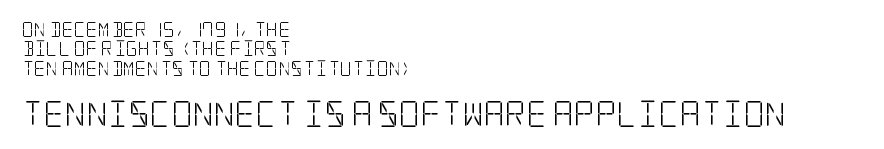
The image shows 26 px text type, upright; set left-aligned, normal line spacing (1.29x), normal letter spacing, not underlined; the second (bottom) block is 1.73x larger.
